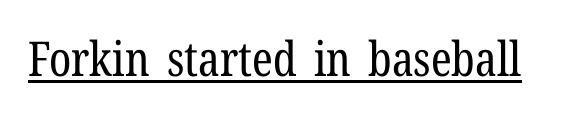
Q: Is the text bold? A: No.
Q: Is the text italic (slanted)? A: No, it is upright.
Q: Is the typeface a serif or a sans-serif typeface? A: Serif.
Q: Is the text underlined? A: Yes.
Q: Is the spacing between letters normal or unusually wide? A: Normal.
Q: Width (condensed, normal, or wide)? A: Condensed.
Q: Stroke contrast? A: Low.
Q: x-height? A: Medium.
Q: Monospaced? A: No.
